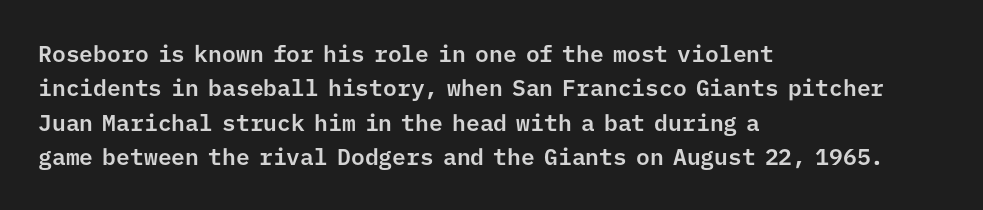
If you drew a ruler down the left edge, every line would touch it. Any mark beneath the type? The region is blank. Vertical spacing — default. It's the straight-up-and-down kind of type.
